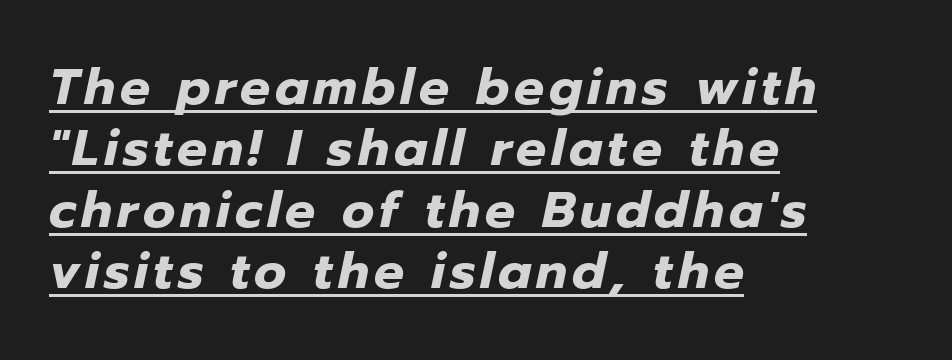
{"italic": "yes", "lean": "right", "slant_degrees": 12, "bold": "yes", "weight": "heavy", "width": "normal", "stroke_contrast": "low", "x_height": "medium", "monospaced": "no", "underline": "yes", "align": "left", "line_spacing_ratio": 1.23, "glyph_px": 50}
